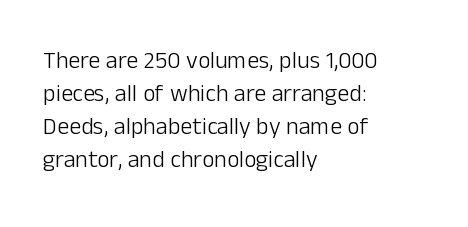
Horizontally, the lines are justified to the leading edge only. A roman cut, with each character standing at attention. The lines sit at an ordinary, default distance from one another. The font sits on the lighter half of the weight spectrum, regular included. Just letters on the line, the space beneath them empty. Standard letterfit; no display-style spreading of the glyphs.
